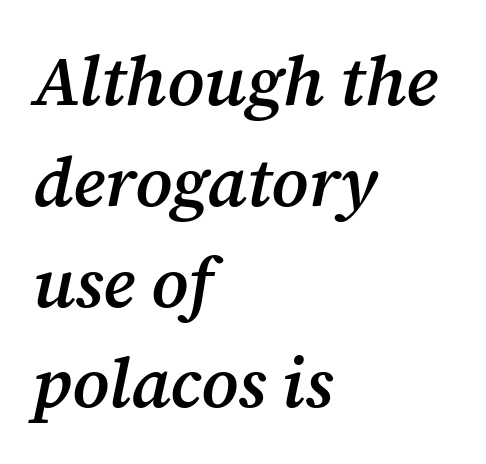
Does extra space separate the letters? No, they use regular spacing. The zone under the glyphs is completely vacant. Looking at the ascenders, they clearly lean. These lines are rendered in a variable-pitch font. The designer left line spacing at the default. Notice the strokes are somewhat thickened but not fully heavy: this is a semibold.
